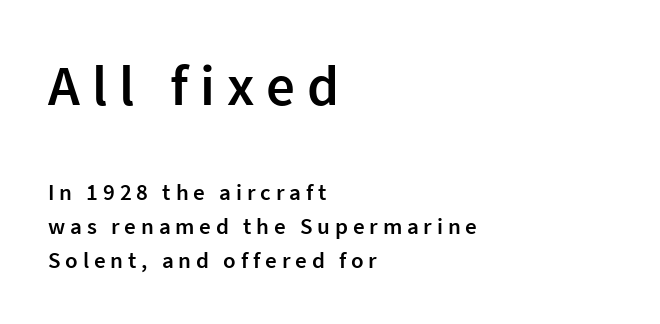
Style check: upright. The strokes are fattened partway — semibold, not bold. Nope, no serifs anywhere on these letters. Do the characters align in a grid? No, the font is proportional.
